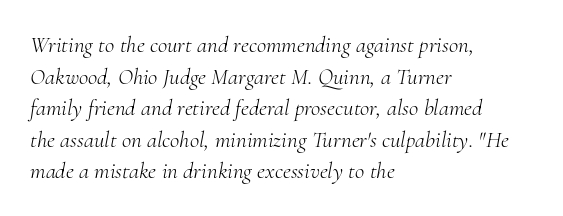
{"italic": "yes", "lean": "right", "slant_degrees": 10, "bold": "no", "underline": "no", "align": "left", "line_spacing": "normal", "line_spacing_ratio": 1.37, "letter_spacing": "normal", "letter_spacing_em": 0.0, "glyph_px": 23}
